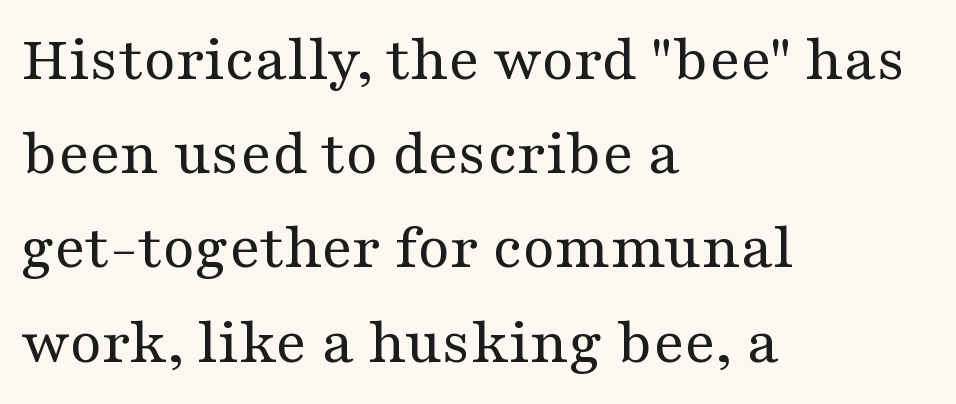
The image shows 65 px regular-weight, wide serif type, upright; set left-aligned, normal line spacing (1.45x), normal letter spacing, not underlined; medium stroke contrast and a medium x-height.
